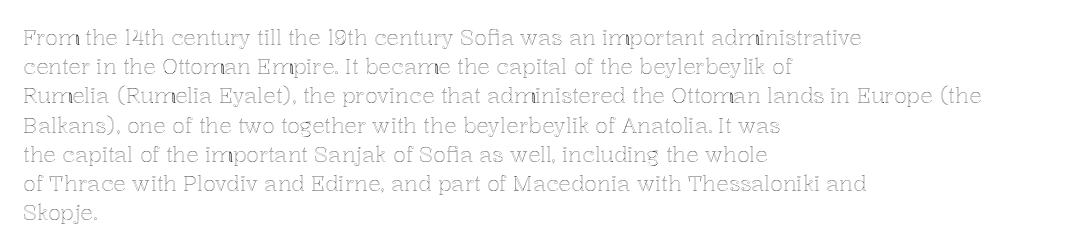
The image shows 21 px text type, upright; set left-aligned, normal line spacing (1.39x), normal letter spacing, not underlined.
